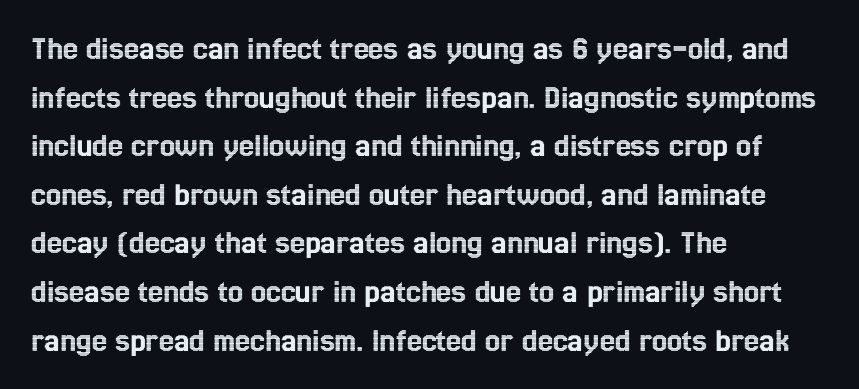
Q: Is the text italic (slanted)? A: No, it is upright.
Q: Is the text underlined? A: No.
Q: How is the paragraph aligned? A: Left-aligned.
Q: Is the spacing between letters normal or unusually wide? A: Normal.
Q: Is the spacing between lines tight, normal or loose? A: Normal.
Q: Width (condensed, normal, or wide)? A: Condensed.
Q: x-height? A: Medium.
Q: Monospaced? A: No.
